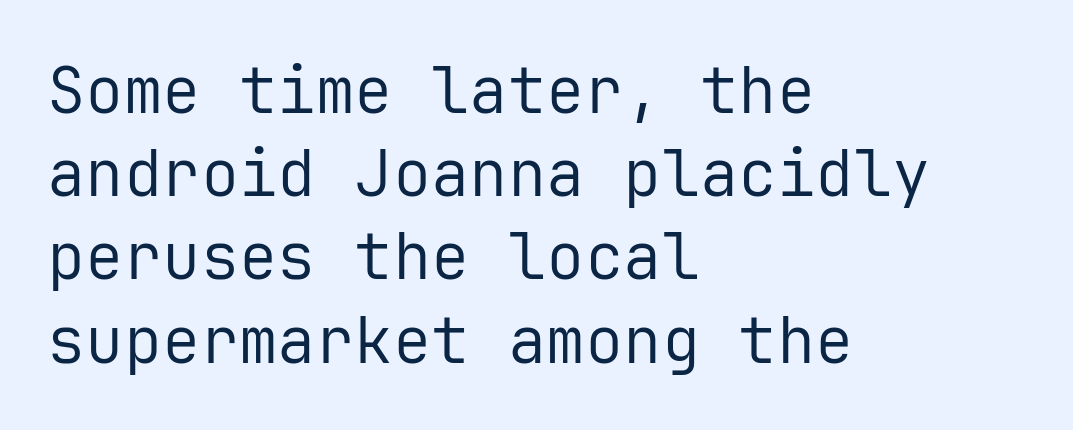
{"serif": "no", "italic": "no", "bold": "no", "weight": "regular", "width": "normal", "stroke_contrast": "low", "x_height": "medium", "monospaced": "yes", "underline": "no", "align": "left", "line_spacing": "normal", "line_spacing_ratio": 1.3, "letter_spacing": "normal", "letter_spacing_em": 0.0, "glyph_px": 64}
